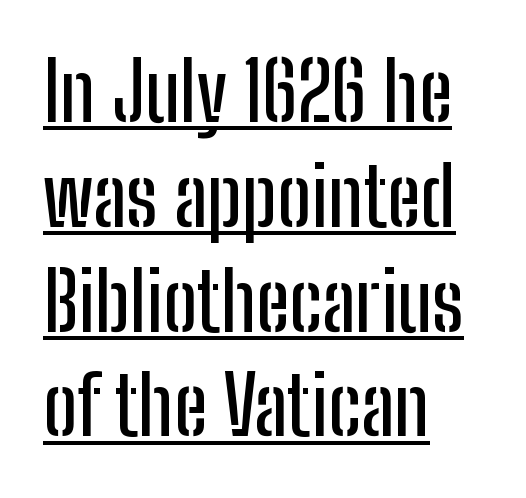
Each letter's strokes conclude bluntly, with no projecting serifs. Character widths vary here, with narrow letters taking less room than wide ones. Style check: upright. A typesetter would call this zero additional tracking. How would I describe the line gaps? Plain and ordinary.
